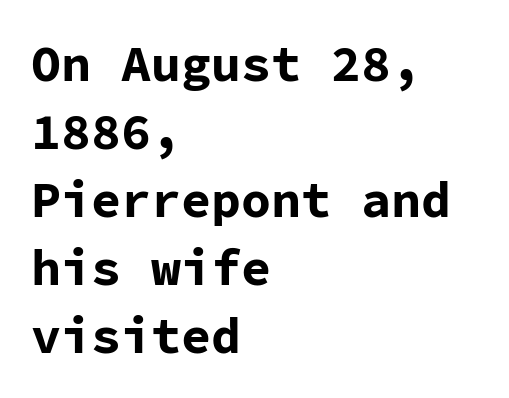
Q: Is the text bold? A: Yes.
Q: Is the text italic (slanted)? A: No, it is upright.
Q: Is the typeface a serif or a sans-serif typeface? A: Sans-serif.
Q: Is the text underlined? A: No.
Q: How is the paragraph aligned? A: Left-aligned.
Q: Is the spacing between letters normal or unusually wide? A: Normal.
Q: Is the spacing between lines tight, normal or loose? A: Normal.
Q: Width (condensed, normal, or wide)? A: Normal.
Q: Stroke contrast? A: Low.
Q: x-height? A: Medium.
Q: Monospaced? A: Yes.
